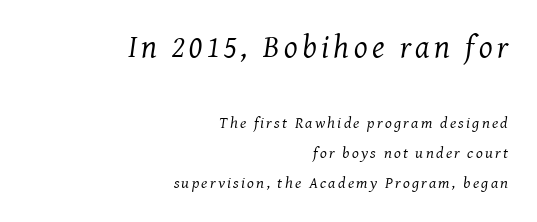
The font is comparable to plain body text, perhaps lighter. If you drew a ruler down the right edge, every line would touch it. This sample uses a serif face. You can tell it's italic because the verticals aren't actually vertical.
